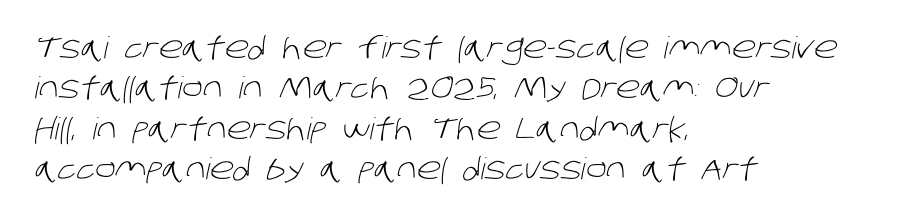
The image shows 30 px light sans-serif type; set left-aligned, normal line spacing (1.35x), normal letter spacing, not underlined; low stroke contrast and a large x-height.
